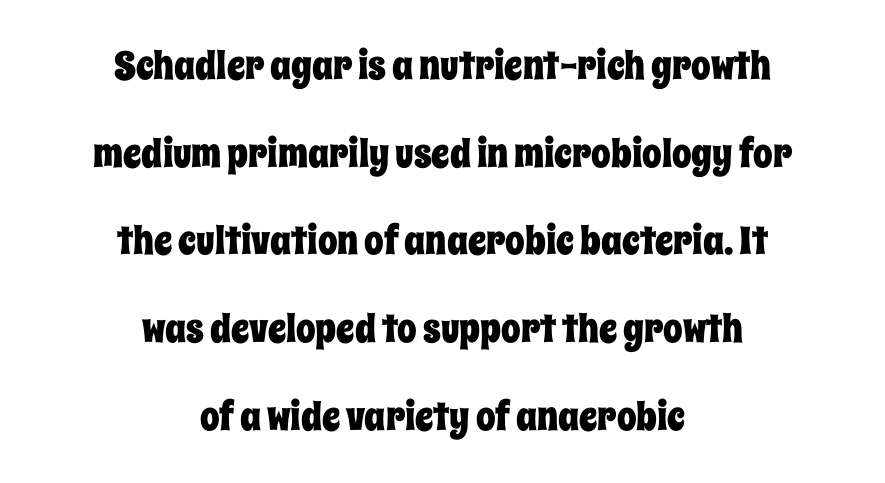
{"italic": "no", "width": "condensed", "stroke_contrast": "low", "x_height": "large", "monospaced": "no", "underline": "no", "align": "center", "line_spacing": "loose", "line_spacing_ratio": 2.25, "letter_spacing": "normal", "letter_spacing_em": 0.0, "glyph_px": 39}
